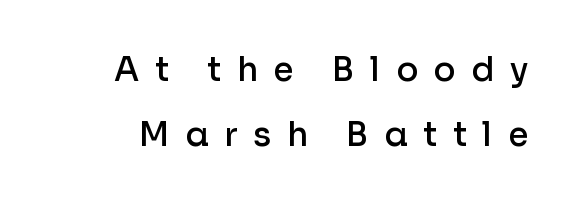
Letters rest on an invisible, unmarked baseline. Proportional: the letters do not fall into vertical columns. Horizontal bands of white between lines are thick stripes. A typesetter would call this heavily tracked-out type. Check where the strokes stop: nothing finishes them off — pure sans.
